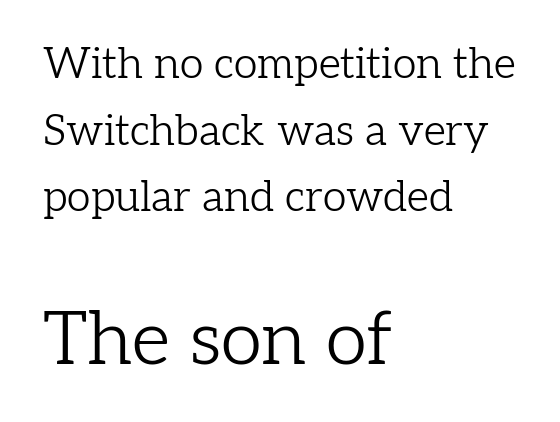
Q: Is the text bold? A: No.
Q: Is the text italic (slanted)? A: No, it is upright.
Q: Is the typeface a serif or a sans-serif typeface? A: Serif.
Q: Is the text underlined? A: No.
Q: How is the paragraph aligned? A: Left-aligned.
Q: Is the spacing between letters normal or unusually wide? A: Normal.
Q: Is the spacing between lines tight, normal or loose? A: Normal.
Q: Which block of text is set in a larger size, the first (top) or the second (bottom)? A: The second (bottom) one.
Q: Width (condensed, normal, or wide)? A: Normal.
Q: Stroke contrast? A: Low.
Q: x-height? A: Medium.
Q: Monospaced? A: No.
